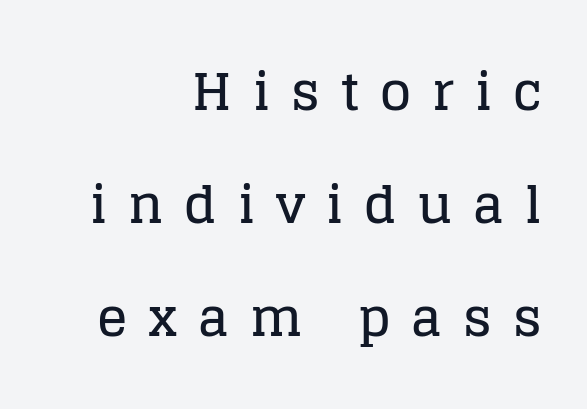
The image shows 51 px serif type, upright; set right-aligned, loose line spacing (2.22x), unusually wide letter spacing (+0.41 em), not underlined; low stroke contrast and a large x-height.
